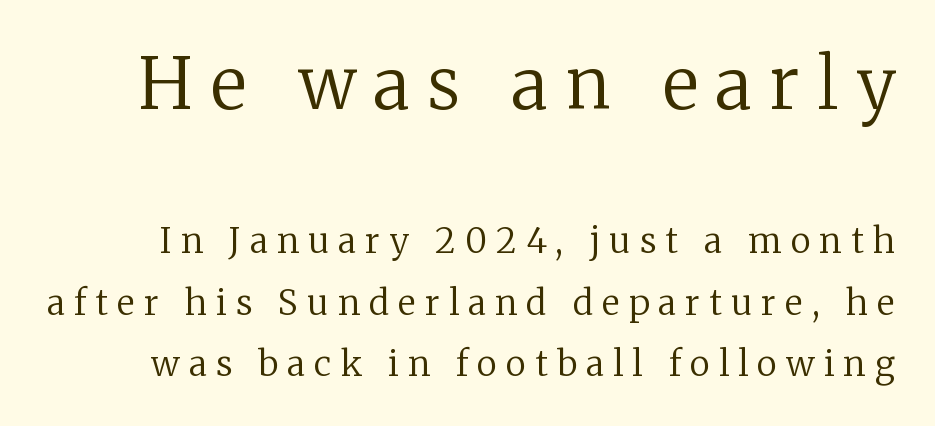
Q: Is the text bold? A: No.
Q: Is the text italic (slanted)? A: No, it is upright.
Q: Is the typeface a serif or a sans-serif typeface? A: Serif.
Q: Is the text underlined? A: No.
Q: Is the spacing between letters normal or unusually wide? A: Unusually wide.
Q: Which block of text is set in a larger size, the first (top) or the second (bottom)? A: The first (top) one.
Q: Width (condensed, normal, or wide)? A: Normal.
Q: Stroke contrast? A: Low.
Q: x-height? A: Medium.
Q: Monospaced? A: No.
